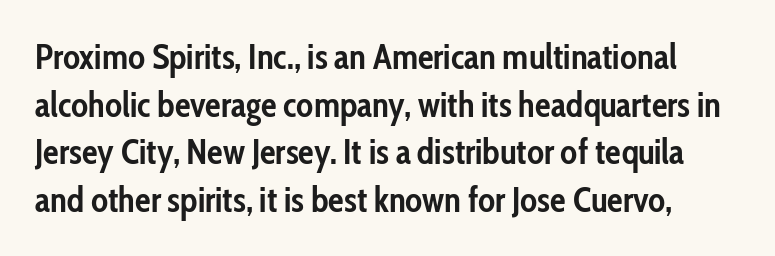
The image shows 35 px semibold, condensed sans-serif type, upright; set normal line spacing (1.36x), normal letter spacing, not underlined; low stroke contrast and a medium x-height.
